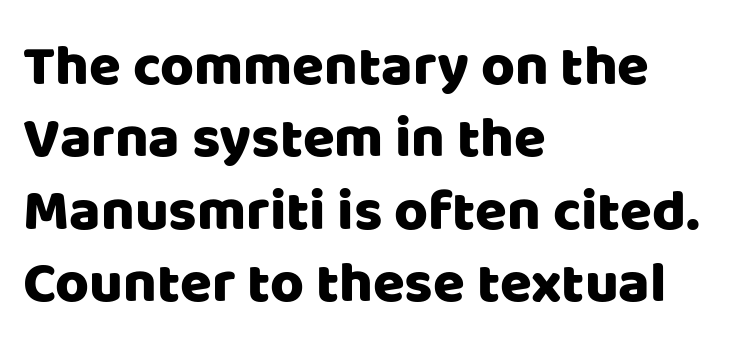
The image shows 58 px sans-serif type, upright; set left-aligned, normal line spacing (1.25x), normal letter spacing, not underlined; low stroke contrast and a large x-height.
